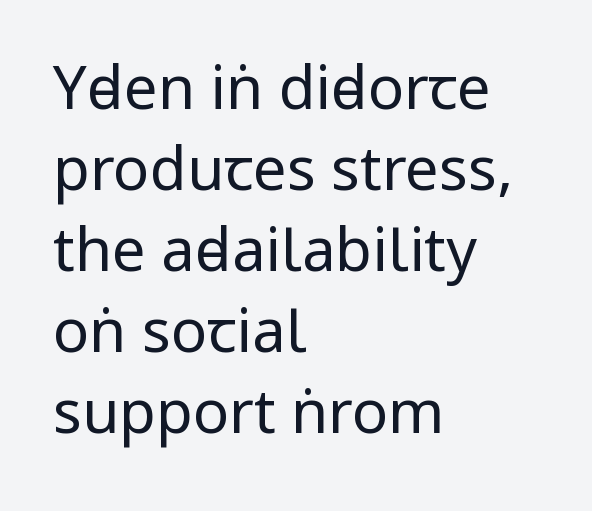
The image shows 60 px regular-weight, condensed sans-serif type, upright; set left-aligned, normal line spacing (1.35x), normal letter spacing, not underlined; low stroke contrast and a large x-height.
